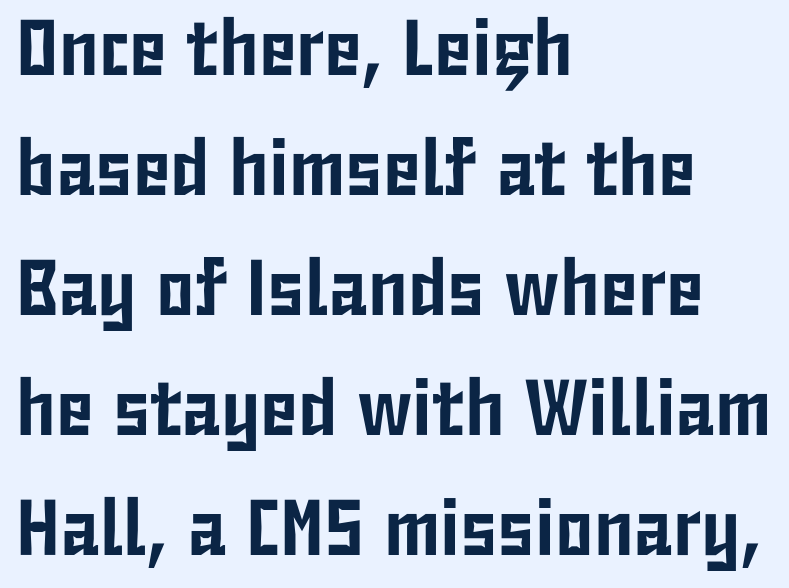
{"serif": "no", "italic": "no", "width": "condensed", "stroke_contrast": "low", "x_height": "medium", "monospaced": "no", "underline": "no", "align": "left", "line_spacing": "normal", "line_spacing_ratio": 1.52, "letter_spacing": "normal", "letter_spacing_em": 0.0, "glyph_px": 79}
